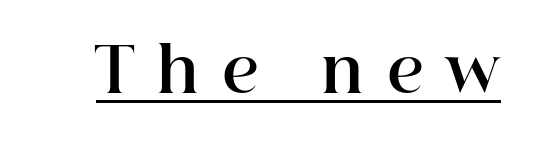
Compared with undecorated copy, this sample adds a rule below the words. The rendering uses natural spacing where letterforms have individual widths. Weight check: bold — yes, fully. Old-style or modern, the face here clearly has serifs. The lettering stays uniformly vertical, giving the passage a roman look.
